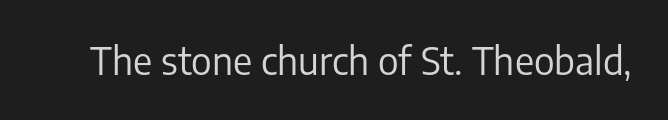
Q: Is the text bold? A: No.
Q: Is the text italic (slanted)? A: No, it is upright.
Q: Is the typeface a serif or a sans-serif typeface? A: Sans-serif.
Q: Is the text underlined? A: No.
Q: Is the spacing between letters normal or unusually wide? A: Normal.
Q: Width (condensed, normal, or wide)? A: Normal.
Q: Stroke contrast? A: Low.
Q: x-height? A: Medium.
Q: Monospaced? A: No.
